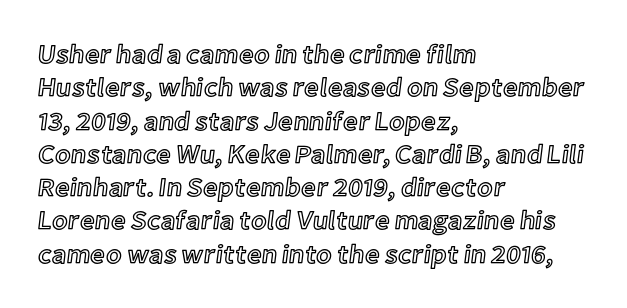
Beneath every word, the page is bare. Evenly set lines give the paragraph a standard silhouette. The compositor pushed each line to the left boundary. Spacing between characters is what you'd get straight out of the box.
